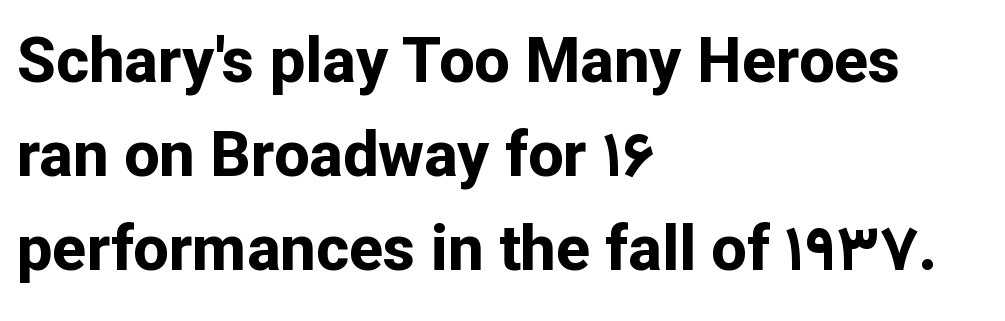
Q: Is the text bold? A: Yes.
Q: Is the text italic (slanted)? A: No, it is upright.
Q: Is the typeface a serif or a sans-serif typeface? A: Sans-serif.
Q: Is the text underlined? A: No.
Q: How is the paragraph aligned? A: Left-aligned.
Q: Is the spacing between letters normal or unusually wide? A: Normal.
Q: Is the spacing between lines tight, normal or loose? A: Normal.
Q: Width (condensed, normal, or wide)? A: Normal.
Q: Stroke contrast? A: Low.
Q: x-height? A: Medium.
Q: Monospaced? A: No.
